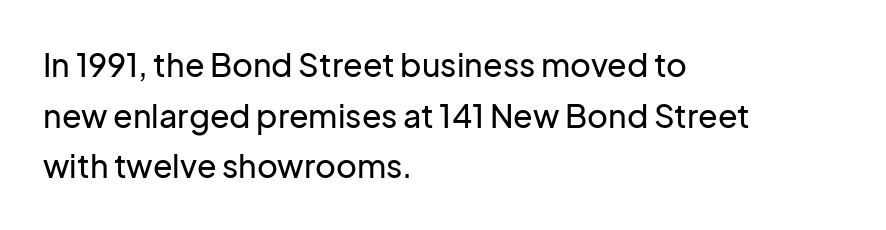
The image shows 32 px sans-serif type, upright; set left-aligned, normal line spacing (1.58x), normal letter spacing, not underlined; low stroke contrast and a medium x-height.
